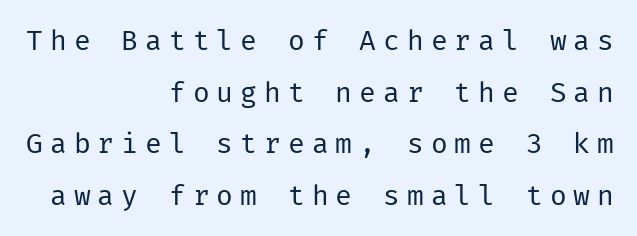
Q: Is the text bold? A: No.
Q: Is the text italic (slanted)? A: No, it is upright.
Q: Is the typeface a serif or a sans-serif typeface? A: Sans-serif.
Q: Is the text underlined? A: No.
Q: How is the paragraph aligned? A: Right-aligned.
Q: Is the spacing between letters normal or unusually wide? A: Unusually wide.
Q: Width (condensed, normal, or wide)? A: Normal.
Q: Stroke contrast? A: Low.
Q: x-height? A: Medium.
